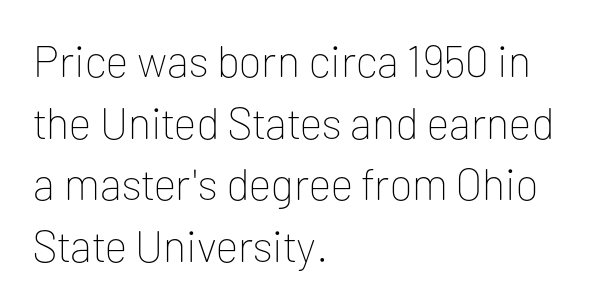
The image shows 44 px thin sans-serif type, upright; set left-aligned, normal line spacing (1.4x), normal letter spacing, not underlined; low stroke contrast and a medium x-height.
